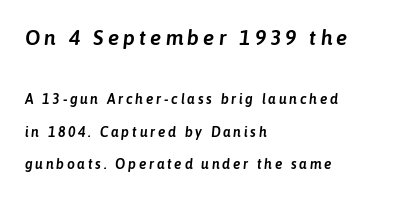
Check the space under the baseline: it is left empty. The designer dialed line spacing up above the default. Typeset ragged right — the left edge is the straight one. The axis of the letterforms is tilted away from vertical. Does the bottom block carry the larger type? No, the top block does.
